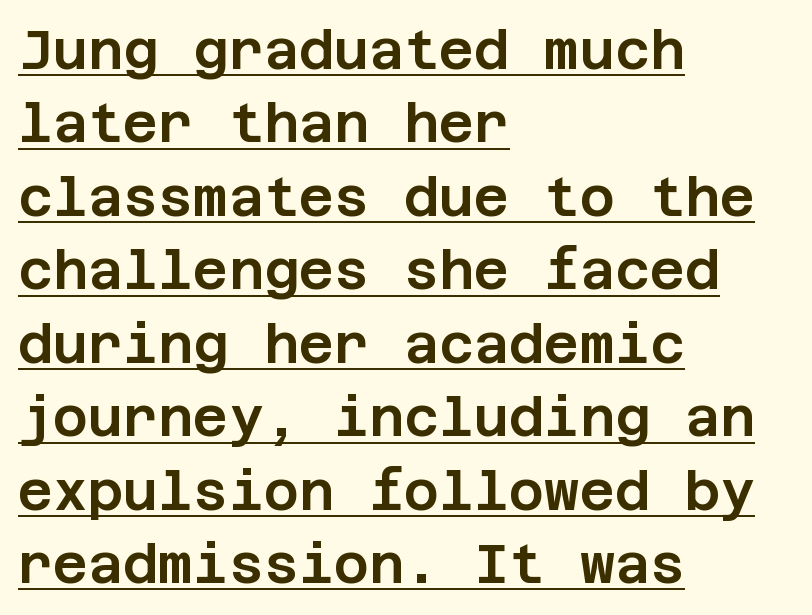
Q: Is the text italic (slanted)? A: No, it is upright.
Q: Is the typeface a serif or a sans-serif typeface? A: Sans-serif.
Q: Is the text underlined? A: Yes.
Q: How is the paragraph aligned? A: Left-aligned.
Q: Is the spacing between letters normal or unusually wide? A: Normal.
Q: Is the spacing between lines tight, normal or loose? A: Normal.
Q: Width (condensed, normal, or wide)? A: Normal.
Q: Stroke contrast? A: Low.
Q: x-height? A: Large.
